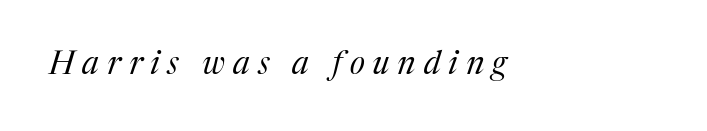
Q: Is the text bold? A: No.
Q: Is the text italic (slanted)? A: Yes, it leans right by about 17 degrees.
Q: Is the typeface a serif or a sans-serif typeface? A: Serif.
Q: Is the text underlined? A: No.
Q: Is the spacing between letters normal or unusually wide? A: Unusually wide.
Q: Width (condensed, normal, or wide)? A: Normal.
Q: Stroke contrast? A: Medium.
Q: x-height? A: Medium.
Q: Monospaced? A: No.
